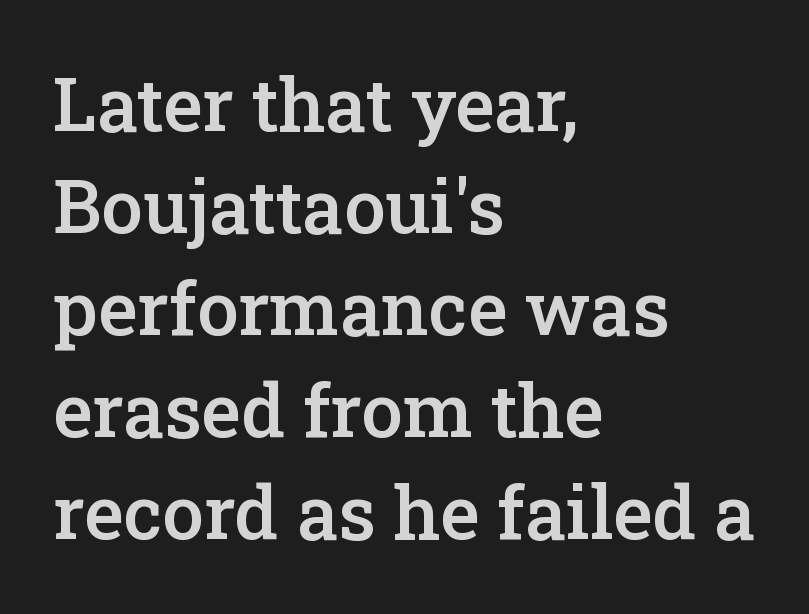
{"serif": "yes", "italic": "no", "bold": "semi", "weight": "semibold", "width": "normal", "stroke_contrast": "low", "x_height": "medium", "monospaced": "no", "underline": "no", "align": "left", "line_spacing": "normal", "line_spacing_ratio": 1.38, "letter_spacing": "normal", "letter_spacing_em": 0.0, "glyph_px": 74}
